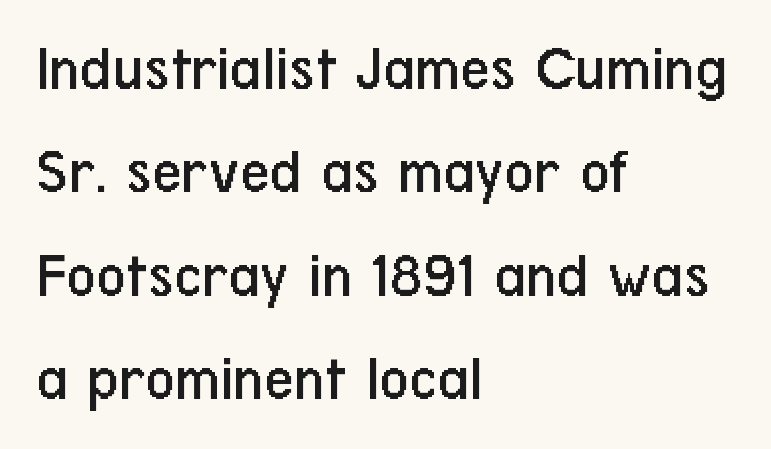
All the whitespace from short lines collects on the right. Characters follow at the spacing the type designer built in. The passage shown stacks its lines at a standard gap. Descenders hang freely into open space. Posture: straight, roman, zero tilt.
